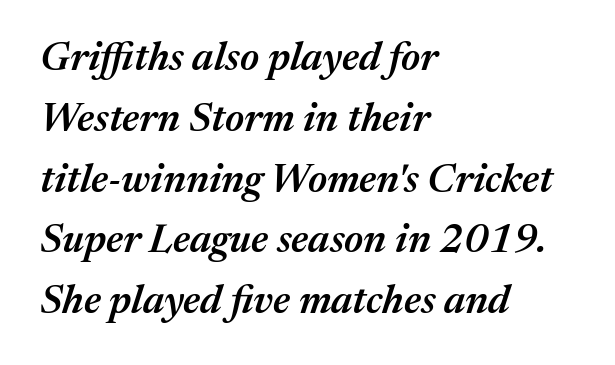
Weight check: semibold — heavier than regular, not quite bold. Alignment: flush left. This sample has the flowing, uneven cadence of proportional lettering. When letters slant like this, we call the style italic. The gaps between neighbouring characters are ordinary and unremarkable. This rendering features lettering with no underline.
